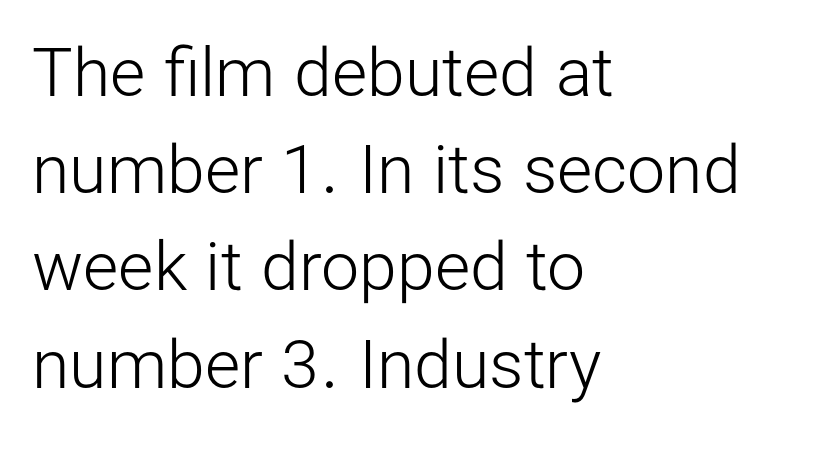
{"serif": "no", "italic": "no", "bold": "no", "weight": "light", "width": "normal", "stroke_contrast": "low", "x_height": "medium", "monospaced": "no", "underline": "no", "align": "left", "line_spacing": "normal", "line_spacing_ratio": 1.43, "letter_spacing": "normal", "letter_spacing_em": 0.0, "glyph_px": 68}
